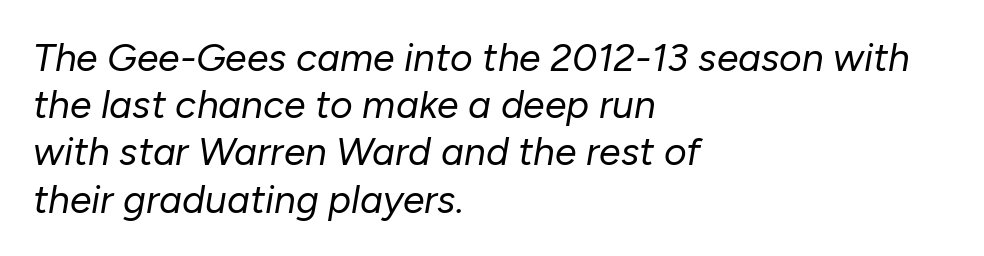
{"italic": "yes", "lean": "right", "slant_degrees": 10, "bold": "no", "weight": "regular", "width": "normal", "stroke_contrast": "low", "x_height": "medium", "monospaced": "no", "underline": "no", "align": "left", "line_spacing_ratio": 1.21, "letter_spacing": "normal", "letter_spacing_em": 0.0, "glyph_px": 39}
